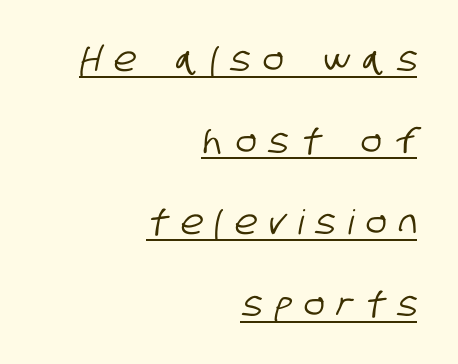
Q: Is the typeface a serif or a sans-serif typeface? A: Sans-serif.
Q: Is the text underlined? A: Yes.
Q: How is the paragraph aligned? A: Right-aligned.
Q: Is the spacing between letters normal or unusually wide? A: Unusually wide.
Q: Is the spacing between lines tight, normal or loose? A: Loose.
Q: Width (condensed, normal, or wide)? A: Condensed.
Q: Stroke contrast? A: Low.
Q: x-height? A: Large.
Q: Monospaced? A: No.
